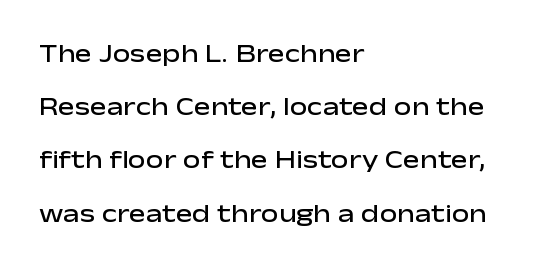
Q: Is the text bold? A: Semi-bold.
Q: Is the text italic (slanted)? A: No, it is upright.
Q: Is the text underlined? A: No.
Q: How is the paragraph aligned? A: Left-aligned.
Q: Is the spacing between letters normal or unusually wide? A: Normal.
Q: Is the spacing between lines tight, normal or loose? A: Loose.
